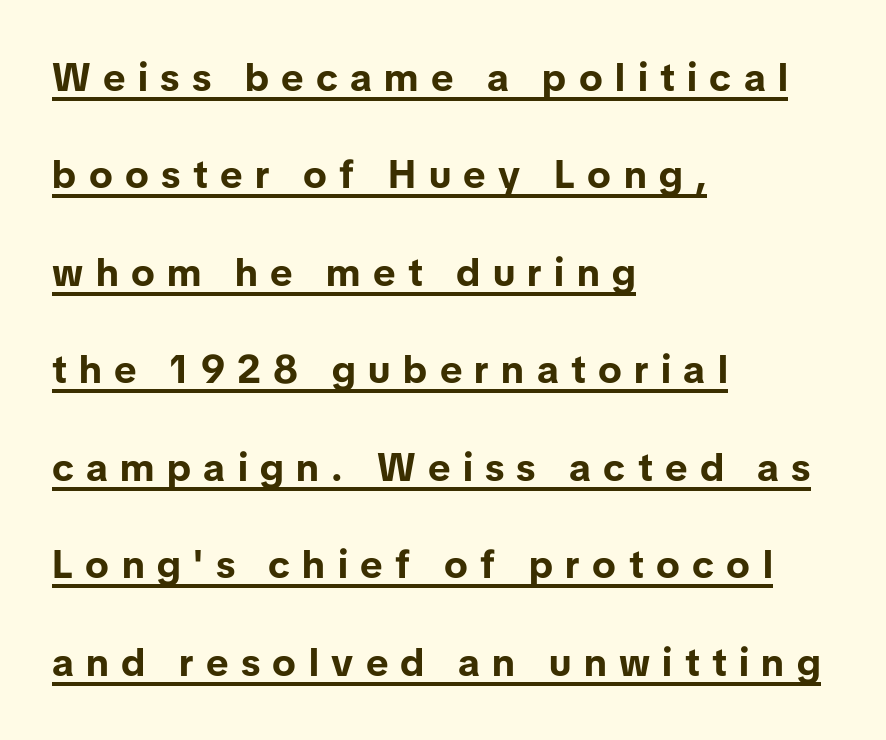
{"serif": "no", "italic": "no", "bold": "yes", "weight": "bold", "width": "normal", "stroke_contrast": "low", "x_height": "medium", "monospaced": "no", "underline": "yes", "align": "left", "line_spacing": "loose", "line_spacing_ratio": 2.5, "letter_spacing": "wide", "letter_spacing_em": 0.32, "glyph_px": 39}
